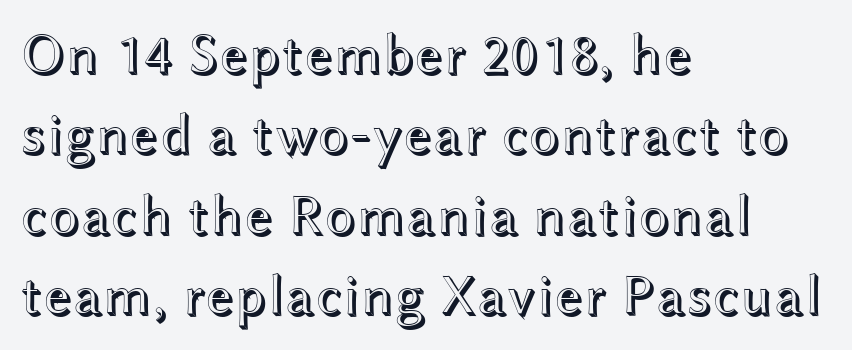
Q: Is the text italic (slanted)? A: No, it is upright.
Q: Is the text underlined? A: No.
Q: How is the paragraph aligned? A: Left-aligned.
Q: Is the spacing between letters normal or unusually wide? A: Normal.
Q: Is the spacing between lines tight, normal or loose? A: Normal.
Q: Width (condensed, normal, or wide)? A: Wide.
Q: x-height? A: Medium.
Q: Monospaced? A: No.
